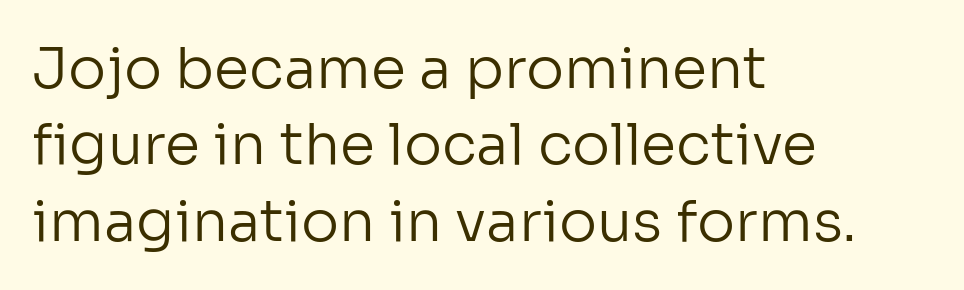
Q: Is the text bold? A: No.
Q: Is the text italic (slanted)? A: No, it is upright.
Q: Is the typeface a serif or a sans-serif typeface? A: Sans-serif.
Q: Is the text underlined? A: No.
Q: How is the paragraph aligned? A: Left-aligned.
Q: Is the spacing between letters normal or unusually wide? A: Normal.
Q: Is the spacing between lines tight, normal or loose? A: Normal.
Q: Width (condensed, normal, or wide)? A: Normal.
Q: Stroke contrast? A: Low.
Q: x-height? A: Medium.
Q: Monospaced? A: No.
